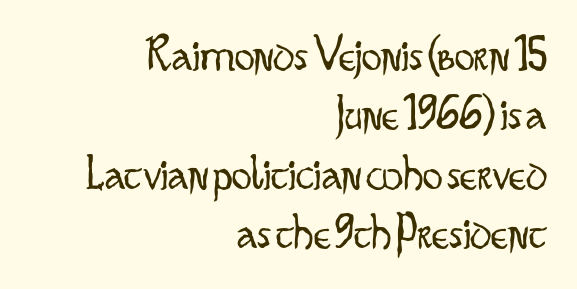
Q: Is the text bold? A: No.
Q: Is the text italic (slanted)? A: No, it is upright.
Q: Is the typeface a serif or a sans-serif typeface? A: Sans-serif.
Q: Is the text underlined? A: No.
Q: How is the paragraph aligned? A: Right-aligned.
Q: Is the spacing between letters normal or unusually wide? A: Normal.
Q: Width (condensed, normal, or wide)? A: Condensed.
Q: Stroke contrast? A: Low.
Q: x-height? A: Small.
Q: Monospaced? A: No.
